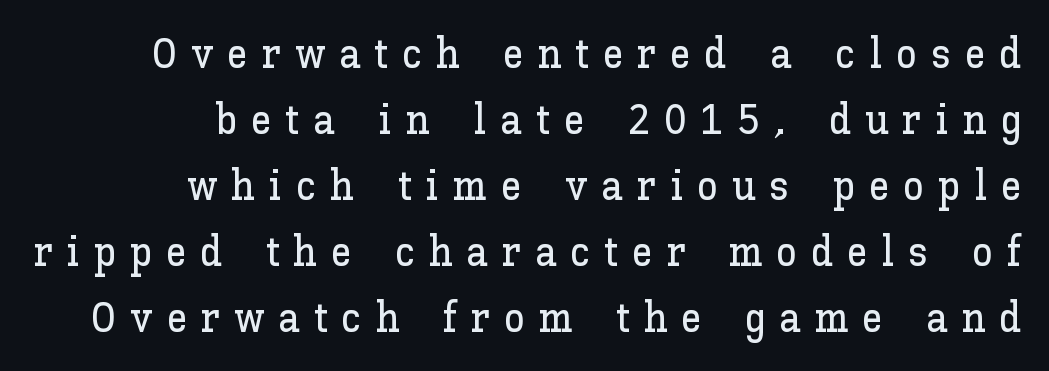
{"italic": "no", "width": "normal", "stroke_contrast": "low", "x_height": "medium", "monospaced": "no", "underline": "no", "align": "right", "line_spacing": "normal", "line_spacing_ratio": 1.57, "letter_spacing": "wide", "letter_spacing_em": 0.33, "glyph_px": 42}
